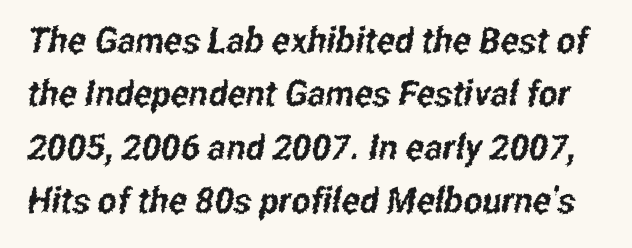
The image shows 36 px condensed sans-serif type; set normal line spacing (1.48x), normal letter spacing, not underlined; low stroke contrast and a medium x-height.
